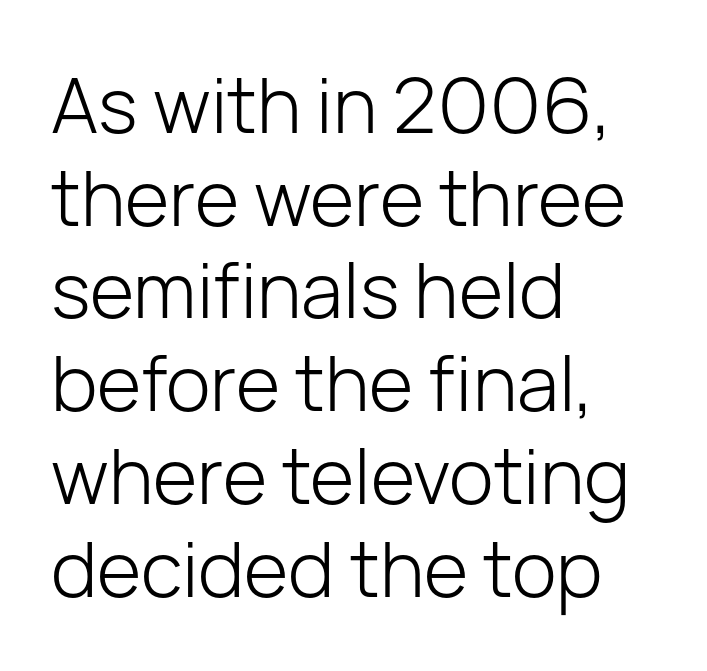
The image shows 76 px light sans-serif type, upright; set left-aligned, line spacing 1.22x, normal letter spacing, not underlined; low stroke contrast and a medium x-height.
